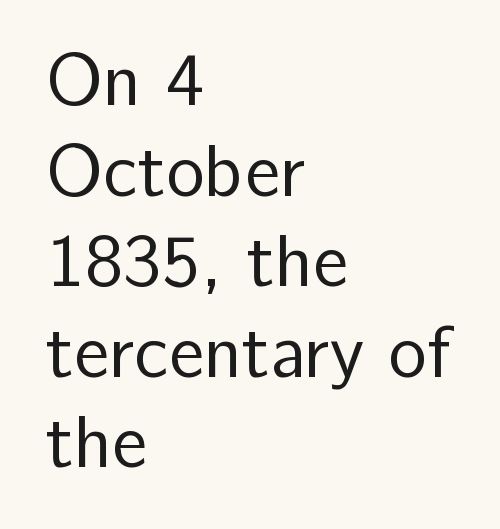
The image shows 73 px regular-weight sans-serif type, upright; set left-aligned, line spacing 1.24x, normal letter spacing, not underlined; low stroke contrast and a medium x-height.
